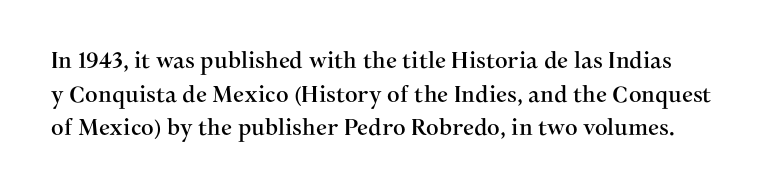
Reading down the column, the eye jumps a familiar distance to each next line. Does the lettering tilt? It doesn't — this is upright. Beneath every word, the page is bare. Observe the ordinary spacing: letters are neighbours, not strangers.
